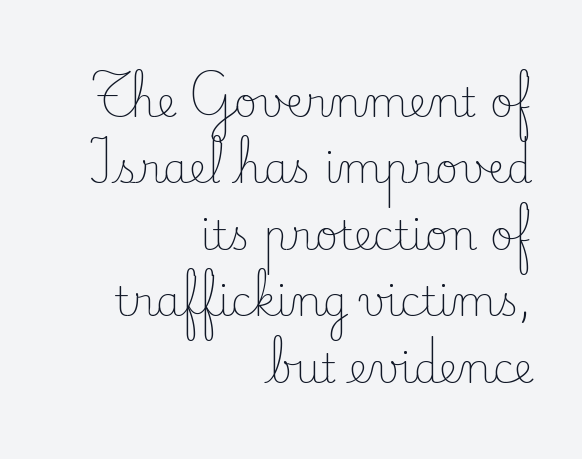
{"serif": "yes", "italic": "no", "bold": "no", "weight": "light", "width": "normal", "stroke_contrast": "low", "x_height": "small", "monospaced": "no", "underline": "no", "align": "right", "line_spacing": "normal", "line_spacing_ratio": 1.62, "letter_spacing": "normal", "letter_spacing_em": 0.0, "glyph_px": 41}
